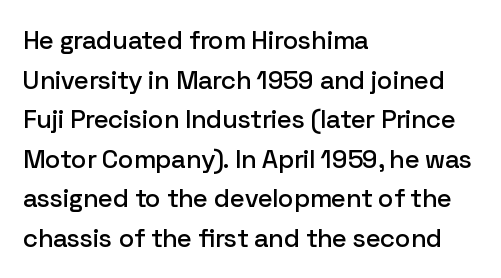
{"italic": "no", "underline": "no", "align": "left", "line_spacing": "normal", "line_spacing_ratio": 1.52, "letter_spacing": "normal", "letter_spacing_em": 0.0, "glyph_px": 26}
